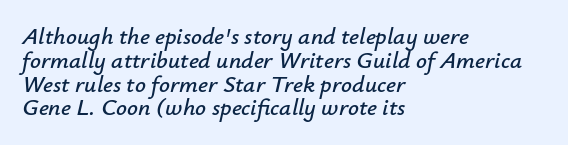
The image shows 24 px text type, italic (leaning right); set left-aligned, tight line spacing (0.99x), normal letter spacing, not underlined.
